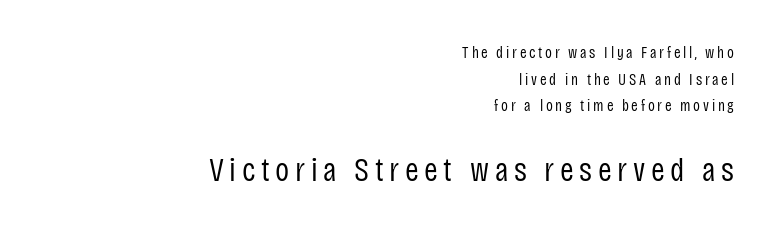
{"serif": "no", "italic": "no", "bold": "no", "weight": "regular", "width": "condensed", "stroke_contrast": "low", "x_height": "large", "monospaced": "no", "underline": "no", "align": "right", "line_spacing": "normal", "line_spacing_ratio": 1.67, "larger_block": "second", "size_ratio": 2.06, "glyph_px": 33}
